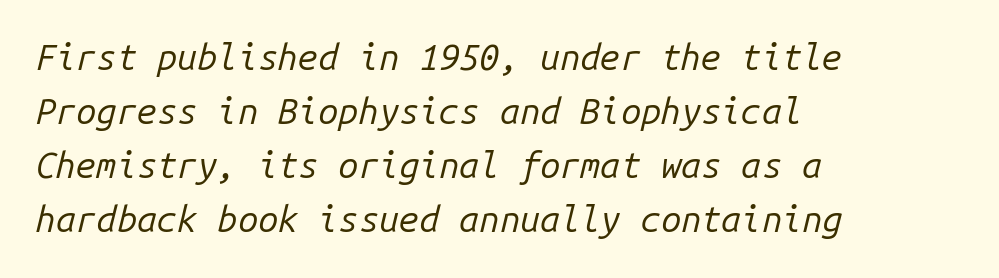
The image shows 36 px regular-weight type, italic (leaning right), monospaced; set left-aligned, normal line spacing (1.5x), normal letter spacing, not underlined; low stroke contrast and a medium x-height.
